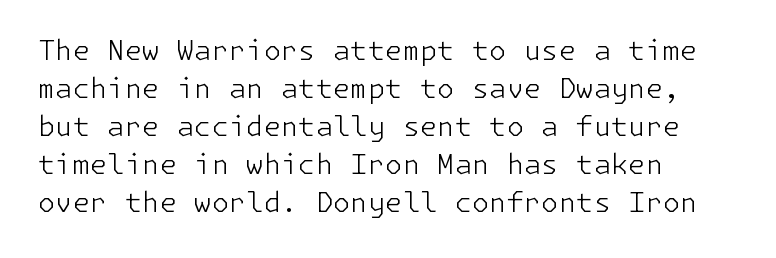
Layout note: lines flush left. Caption: face not bold, strokes unweighted. Regarding leading, the lines here are spaced in the standard way. The text was rendered using a sans face with plain stroke endings. Does the lettering tilt? It doesn't — this is upright. A clean baseline with only descenders dipping below it.
